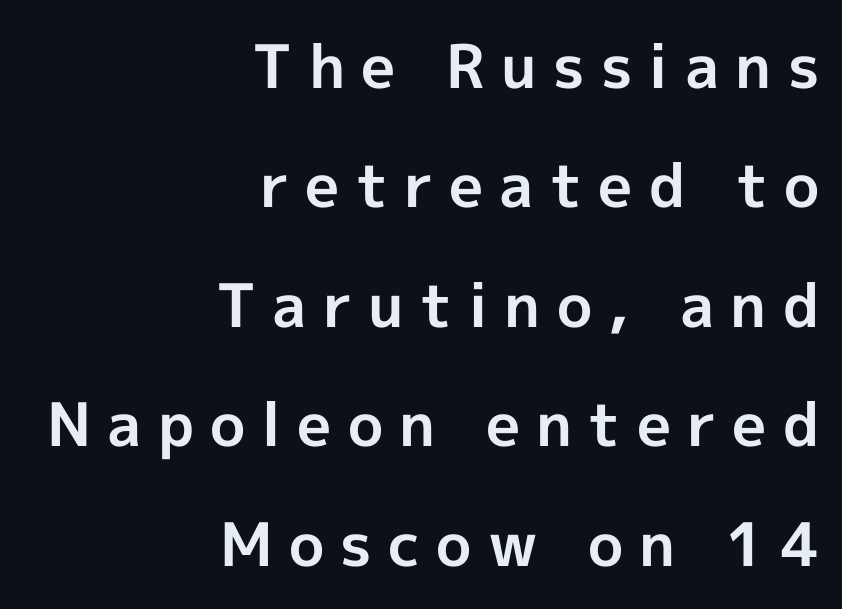
The image shows 60 px bold sans-serif type, upright; set right-aligned, loose line spacing (1.99x), unusually wide letter spacing (+0.27 em), not underlined; a medium x-height.
